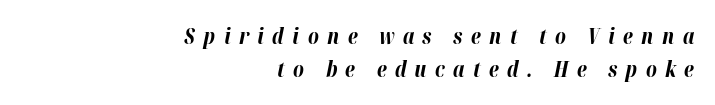
The image shows 21 px bold type, italic (leaning right); set right-aligned, normal line spacing (1.57x), unusually wide letter spacing (+0.4 em), not underlined.
